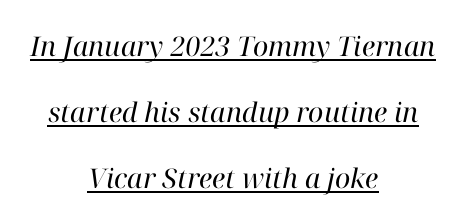
The image shows 27 px text type, italic (leaning right); set centered, loose line spacing (2.45x), normal letter spacing, underlined.
